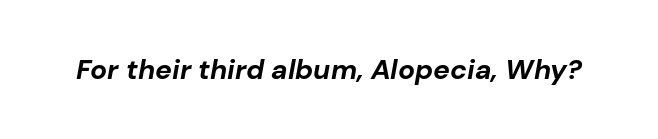
The image shows 28 px bold type, italic (leaning right); set normal letter spacing, not underlined; low stroke contrast and a medium x-height.
